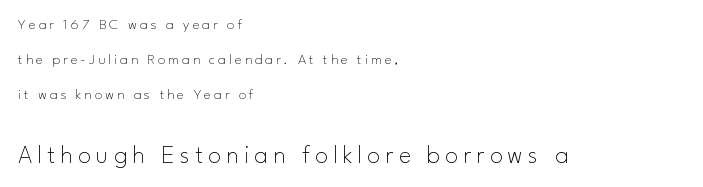
One-word summary of the alignment: left. This layout puts the modest block above and the oversized block below. The lettering stays uniformly vertical, giving the passage a roman look. Inter-character spacing is expanded well beyond the font's built-in metrics. The glyphs are unaccompanied by any horizontal stroke below them. Leading: increased.
